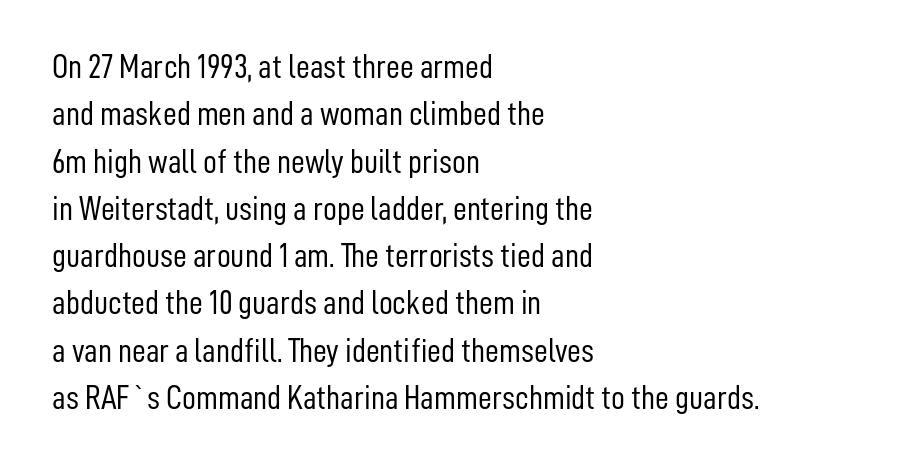
Q: Is the text bold? A: No.
Q: Is the text italic (slanted)? A: No, it is upright.
Q: Is the typeface a serif or a sans-serif typeface? A: Sans-serif.
Q: Is the text underlined? A: No.
Q: How is the paragraph aligned? A: Left-aligned.
Q: Is the spacing between letters normal or unusually wide? A: Normal.
Q: Is the spacing between lines tight, normal or loose? A: Normal.
Q: Width (condensed, normal, or wide)? A: Condensed.
Q: Stroke contrast? A: Low.
Q: x-height? A: Medium.
Q: Monospaced? A: No.
